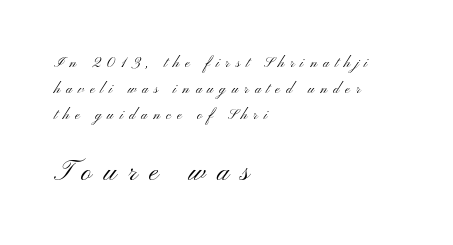
{"serif": "no", "bold": "no", "weight": "light", "width": "wide", "stroke_contrast": "medium", "x_height": "small", "monospaced": "no", "underline": "no", "align": "left", "line_spacing_ratio": 1.87, "letter_spacing": "wide", "letter_spacing_em": 0.43, "larger_block": "second", "size_ratio": 2.0, "glyph_px": 28}
